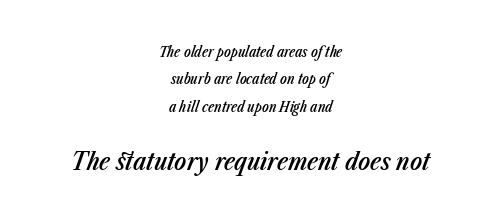
The image shows 25 px text type, italic (leaning right); set centered, loose line spacing (1.96x), normal letter spacing, not underlined; the second (bottom) block is 1.79x larger.
